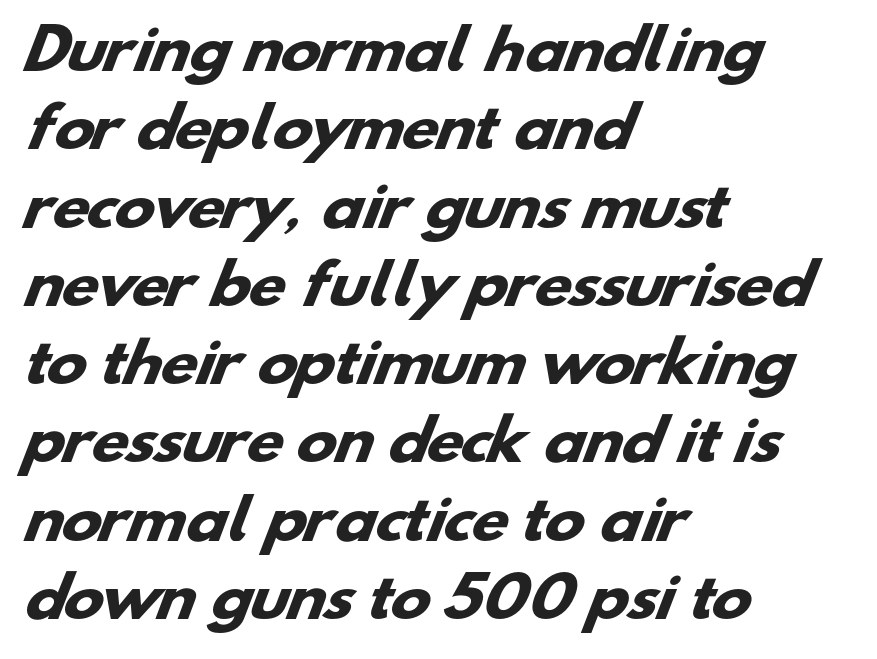
Q: Is the text bold? A: Yes.
Q: Is the typeface a serif or a sans-serif typeface? A: Sans-serif.
Q: Is the text underlined? A: No.
Q: How is the paragraph aligned? A: Left-aligned.
Q: Is the spacing between letters normal or unusually wide? A: Normal.
Q: Is the spacing between lines tight, normal or loose? A: Normal.
Q: Width (condensed, normal, or wide)? A: Wide.
Q: Stroke contrast? A: Low.
Q: x-height? A: Small.
Q: Monospaced? A: No.
